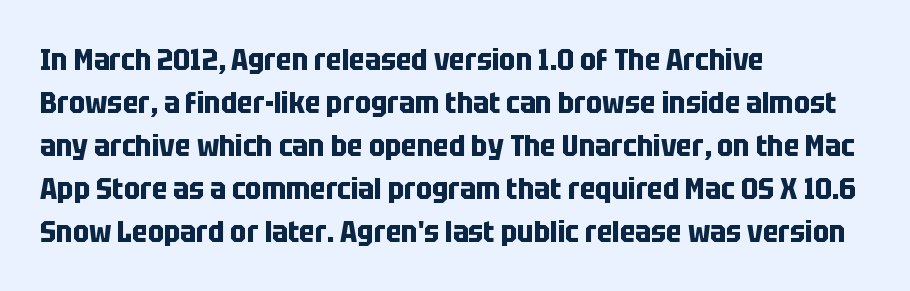
Note the varied advance widths — an 'i' is clearly narrower than an 'm'. Type without underlining. This block has exactly the height ordinary leading produces. This is the regular roman posture of the typeface. You could call the tracking neutral — neither tight nor loose. Line beginnings align vertically; line endings do not.
